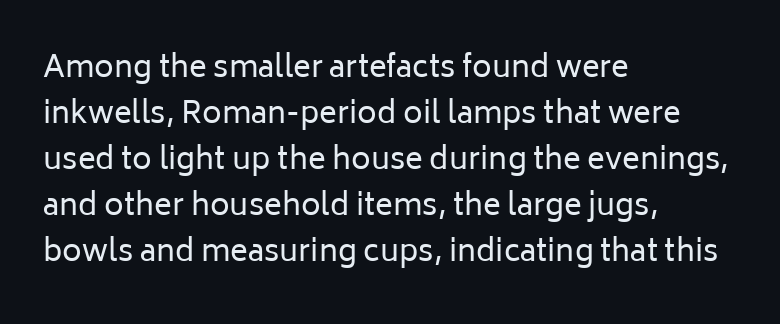
The block of text has a typical density, with ordinary space between rows. A typesetter would call this proportional, since set widths differ per character. Standard letterfit; no display-style spreading of the glyphs. This rendering employs a face without finishing strokes, i.e., a sans-serif. Every stem runs plumb, perpendicular to the baseline.
